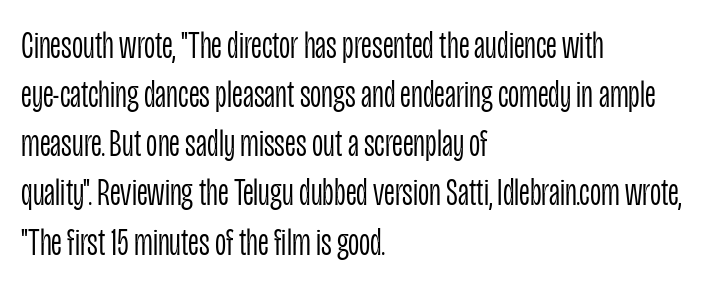
The image shows 39 px light, condensed sans-serif type, upright; set left-aligned, normal line spacing (1.26x), normal letter spacing, not underlined; low stroke contrast and a large x-height.
